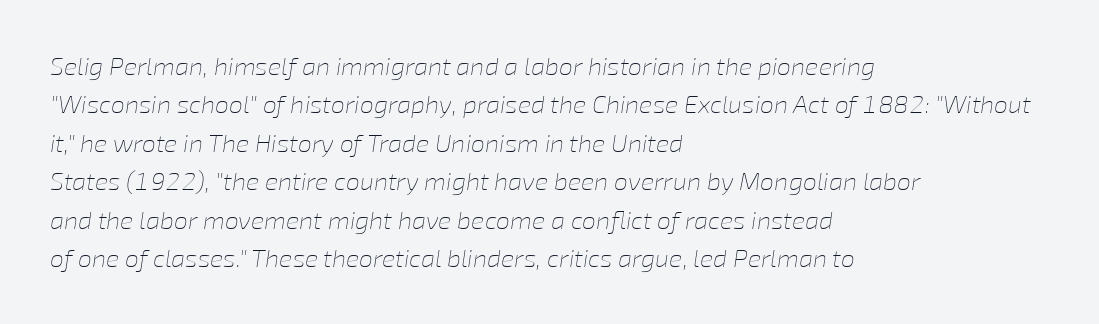
{"italic": "yes", "lean": "right", "slant_degrees": 8, "bold": "no", "underline": "no", "align": "left", "line_spacing": "normal", "line_spacing_ratio": 1.54, "letter_spacing": "normal", "letter_spacing_em": 0.0, "glyph_px": 25}
